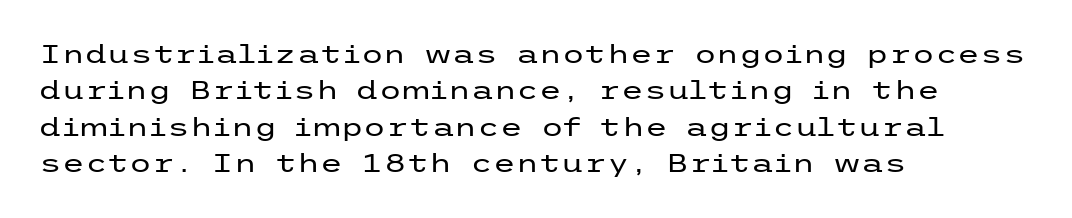
Short and long lines alike share a common starting point at left. The typeface has the unassuming heft of standard copy or less. Is the letter spacing exaggerated? No — it looks like the ordinary default. Has an underline been added? It has not. Posture: vertical.
